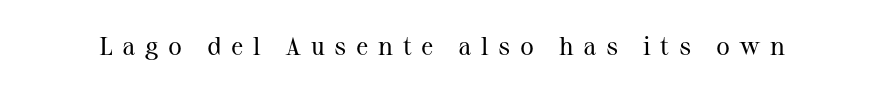
Q: Is the text bold? A: No.
Q: Is the text italic (slanted)? A: No, it is upright.
Q: Is the text underlined? A: No.
Q: Is the spacing between letters normal or unusually wide? A: Unusually wide.
